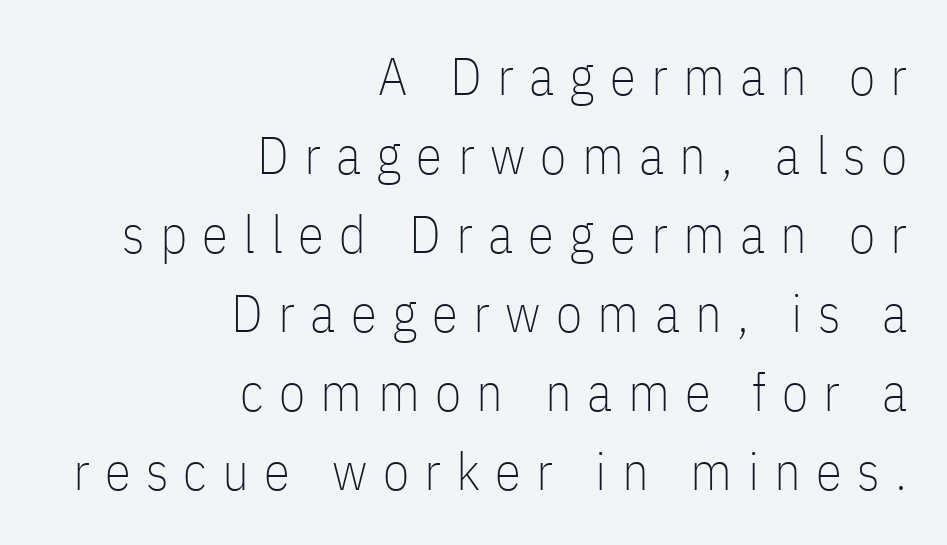
The type is letterspaced generously, with wide tracking. The leading is moderate, giving the passage an even texture. The font sits on the lighter half of the weight spectrum, regular included. The letters advance in unequal steps, a hallmark of proportional type.
